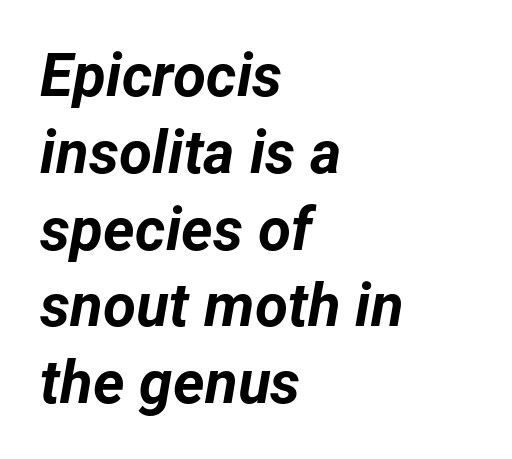
Q: Is the text bold? A: Yes.
Q: Is the text italic (slanted)? A: Yes, it leans right by about 12 degrees.
Q: Is the text underlined? A: No.
Q: How is the paragraph aligned? A: Left-aligned.
Q: Is the spacing between letters normal or unusually wide? A: Normal.
Q: Is the spacing between lines tight, normal or loose? A: Normal.
Q: Width (condensed, normal, or wide)? A: Normal.
Q: Stroke contrast? A: Low.
Q: x-height? A: Medium.
Q: Monospaced? A: No.
